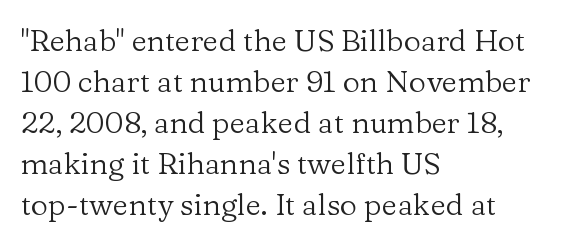
Whoever set this chose a conventional vertical rhythm. No extra ink here — the face is not bold. This sample is left-justified, so line endings fall wherever the words run out. Are there feet on the stems? There are — it's a serif.
